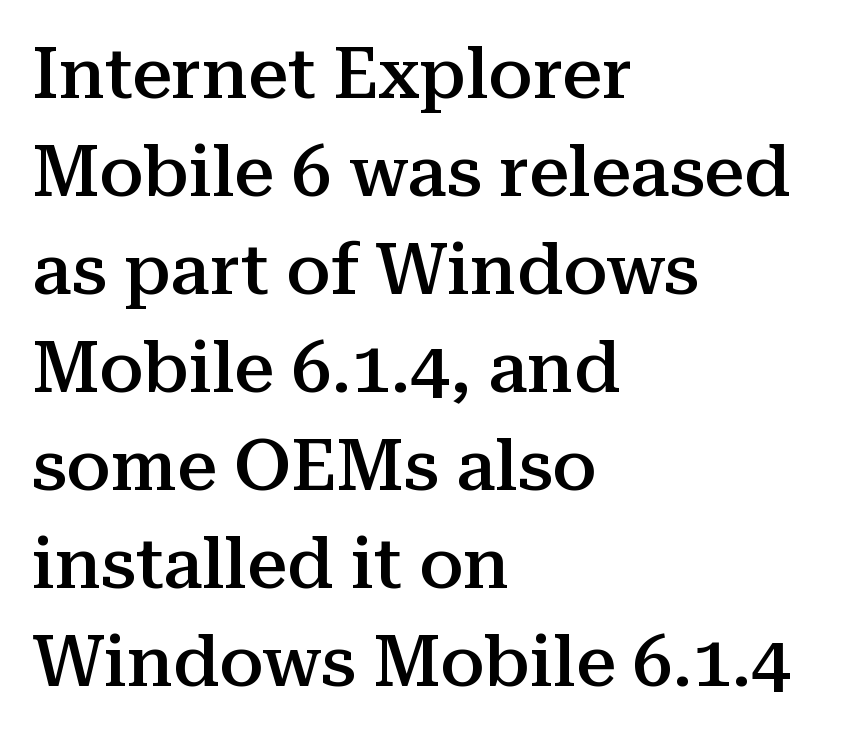
{"serif": "yes", "italic": "no", "bold": "semi", "weight": "semibold", "width": "normal", "stroke_contrast": "medium", "x_height": "medium", "monospaced": "no", "underline": "no", "align": "left", "line_spacing": "normal", "line_spacing_ratio": 1.38, "letter_spacing": "normal", "letter_spacing_em": 0.0, "glyph_px": 71}
